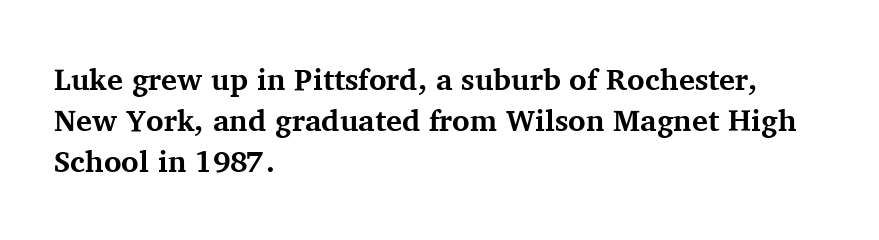
Looks like regular typesetting: each glyph gets only the width it needs. Alignment: flush left. Caption: standard tracking, unaltered. Evenly set lines give the paragraph a standard silhouette.
